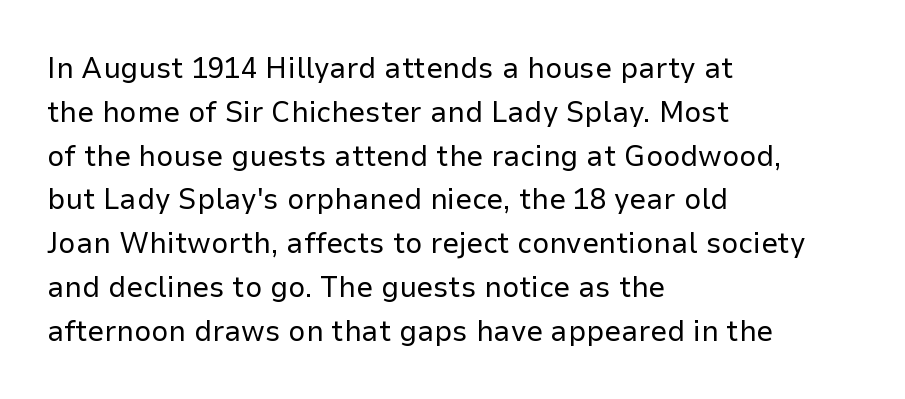
{"serif": "no", "italic": "no", "bold": "no", "weight": "regular", "width": "normal", "stroke_contrast": "low", "x_height": "medium", "monospaced": "no", "underline": "no", "align": "left", "line_spacing": "normal", "line_spacing_ratio": 1.46, "letter_spacing": "normal", "letter_spacing_em": 0.0, "glyph_px": 30}
